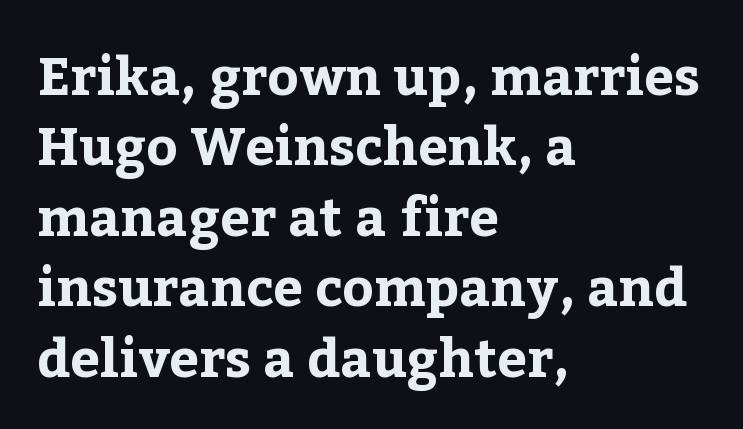
Q: Is the text bold? A: Yes.
Q: Is the text italic (slanted)? A: No, it is upright.
Q: Is the typeface a serif or a sans-serif typeface? A: Serif.
Q: Is the text underlined? A: No.
Q: How is the paragraph aligned? A: Left-aligned.
Q: Is the spacing between letters normal or unusually wide? A: Normal.
Q: Is the spacing between lines tight, normal or loose? A: Normal.
Q: Width (condensed, normal, or wide)? A: Normal.
Q: Stroke contrast? A: Low.
Q: x-height? A: Medium.
Q: Monospaced? A: No.
